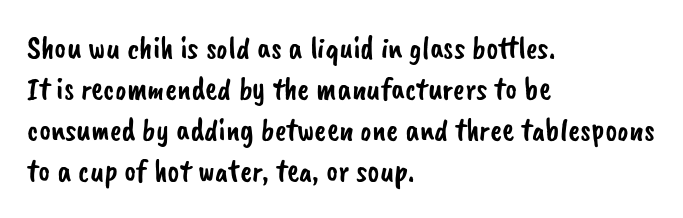
Q: Is the typeface a serif or a sans-serif typeface? A: Sans-serif.
Q: Is the text underlined? A: No.
Q: How is the paragraph aligned? A: Left-aligned.
Q: Is the spacing between letters normal or unusually wide? A: Normal.
Q: Is the spacing between lines tight, normal or loose? A: Normal.
Q: Width (condensed, normal, or wide)? A: Normal.
Q: Stroke contrast? A: Low.
Q: x-height? A: Small.
Q: Monospaced? A: No.
